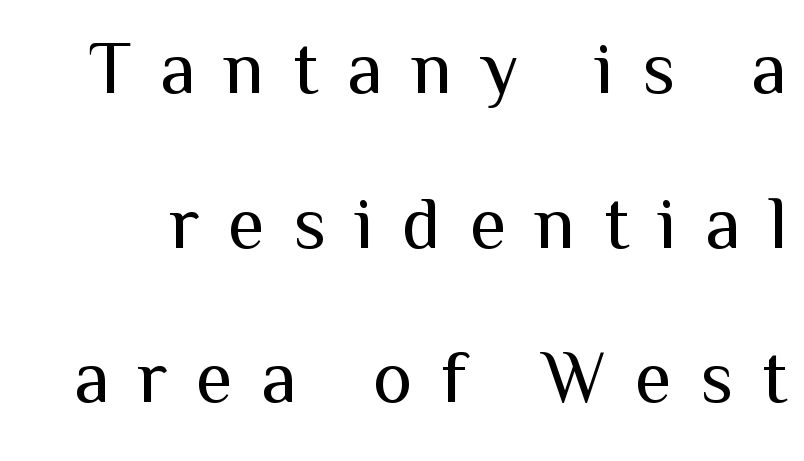
The image shows 74 px regular-weight sans-serif type, upright; set loose line spacing (2.09x), unusually wide letter spacing (+0.39 em), not underlined; medium stroke contrast and a medium x-height.
